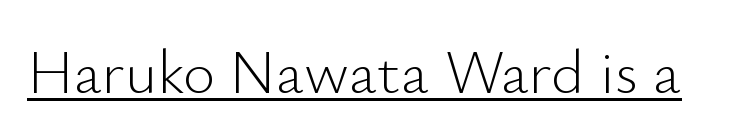
Spacing verdict: proportional, widths tailored to each character. Tall strokes in this sample are plumb rather than angled. Vertical stems look standard width or narrower in stroke. Characters follow at the spacing the type designer built in. A continuous stroke trails under the words, as in a hyperlink.
